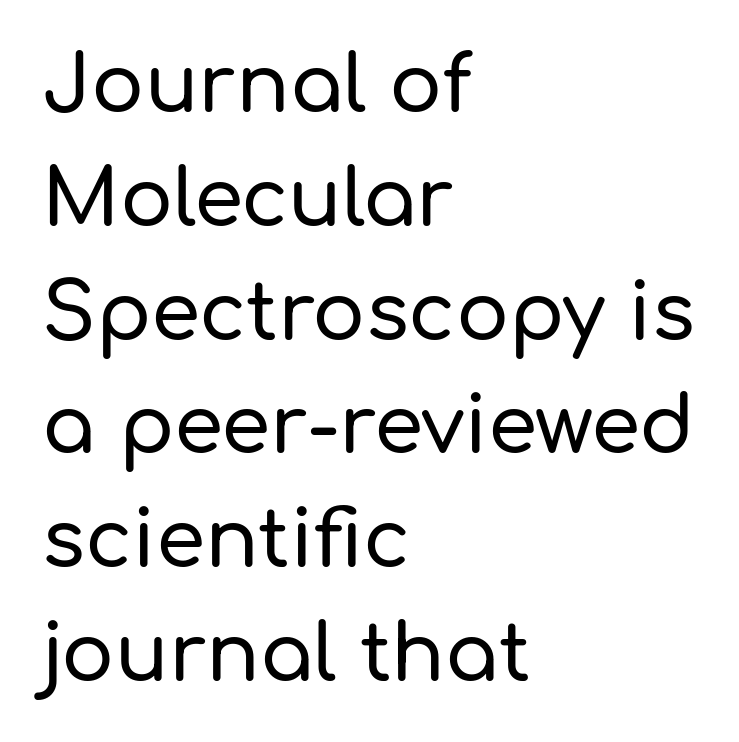
{"serif": "no", "italic": "no", "width": "normal", "stroke_contrast": "low", "x_height": "medium", "monospaced": "no", "underline": "no", "align": "left", "line_spacing": "normal", "line_spacing_ratio": 1.44, "letter_spacing": "normal", "letter_spacing_em": 0.0, "glyph_px": 79}
